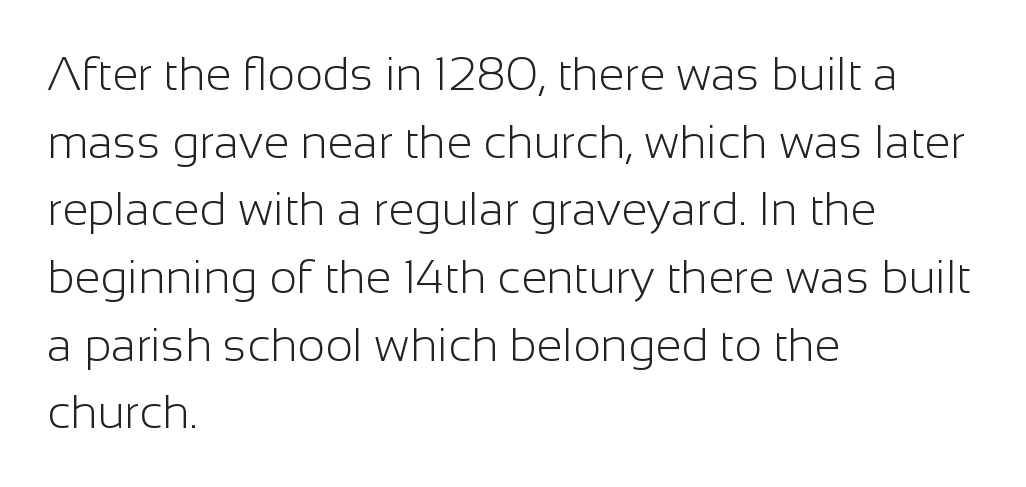
The image shows 47 px light sans-serif type, upright; set left-aligned, normal line spacing (1.44x), normal letter spacing, not underlined; low stroke contrast and a medium x-height.
